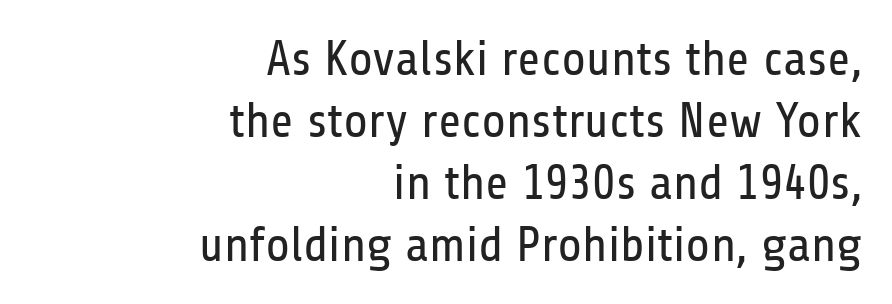
{"serif": "no", "italic": "no", "bold": "no", "weight": "regular", "width": "condensed", "stroke_contrast": "low", "x_height": "medium", "monospaced": "no", "underline": "no", "align": "right", "line_spacing_ratio": 1.24, "letter_spacing": "normal", "letter_spacing_em": 0.0, "glyph_px": 50}
